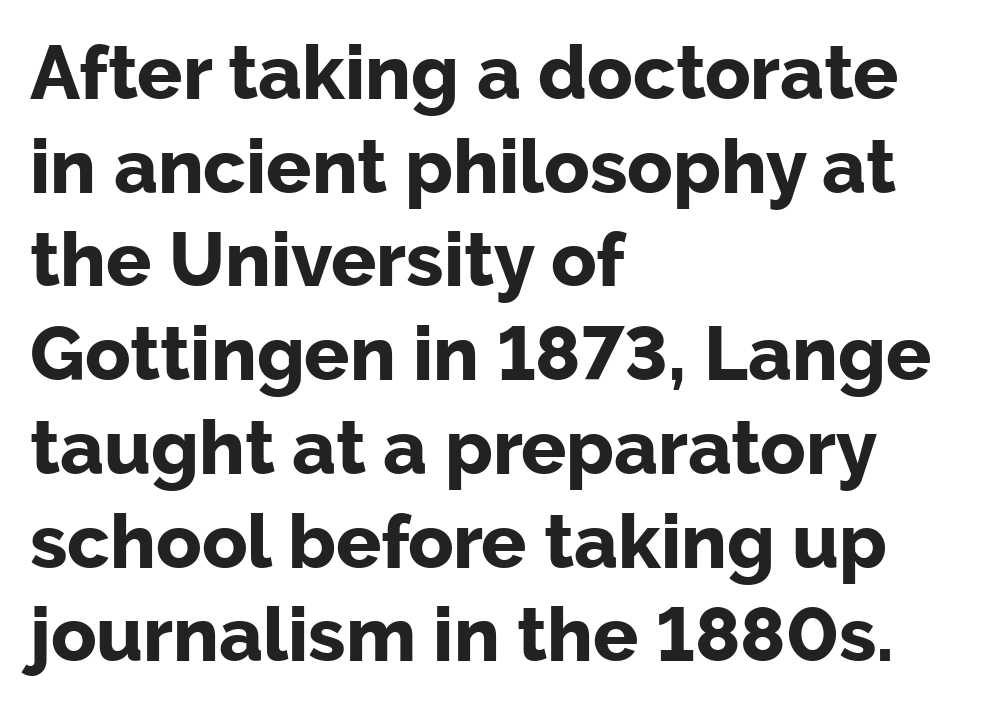
The image shows 75 px bold sans-serif type, upright; set left-aligned, normal line spacing (1.25x), normal letter spacing, not underlined; low stroke contrast and a medium x-height.
